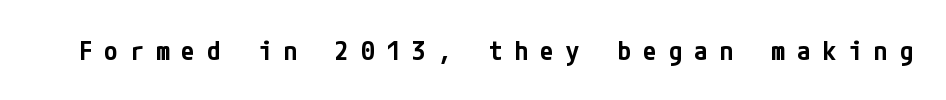
The image shows 27 px text type, upright; set unusually wide letter spacing (+0.45 em), not underlined.
